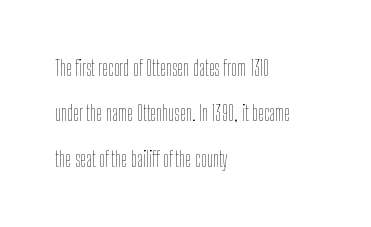
{"italic": "no", "bold": "no", "underline": "no", "align": "left", "line_spacing": "loose", "line_spacing_ratio": 2.16, "letter_spacing": "normal", "letter_spacing_em": 0.0, "glyph_px": 21}
